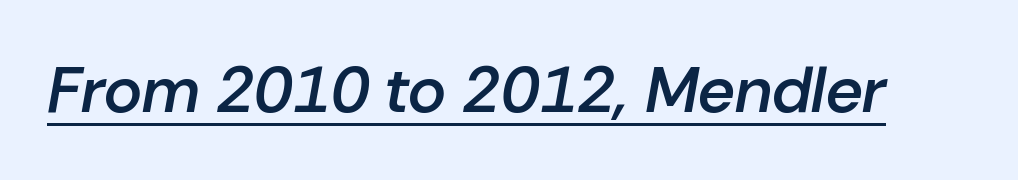
{"italic": "yes", "lean": "right", "slant_degrees": 10, "bold": "semi", "weight": "semibold", "width": "normal", "stroke_contrast": "low", "x_height": "medium", "monospaced": "no", "underline": "yes", "letter_spacing": "normal", "letter_spacing_em": 0.0, "glyph_px": 65}
